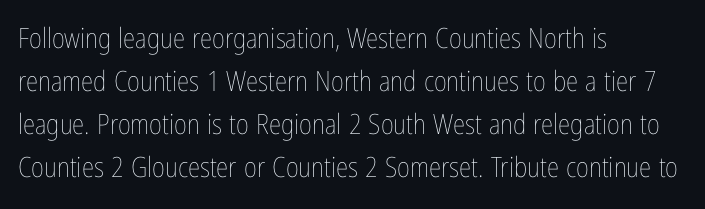
{"italic": "no", "bold": "no", "weight": "thin", "width": "condensed", "stroke_contrast": "low", "x_height": "medium", "monospaced": "no", "underline": "no", "align": "left", "line_spacing": "normal", "line_spacing_ratio": 1.54, "letter_spacing": "normal", "letter_spacing_em": 0.0, "glyph_px": 28}
